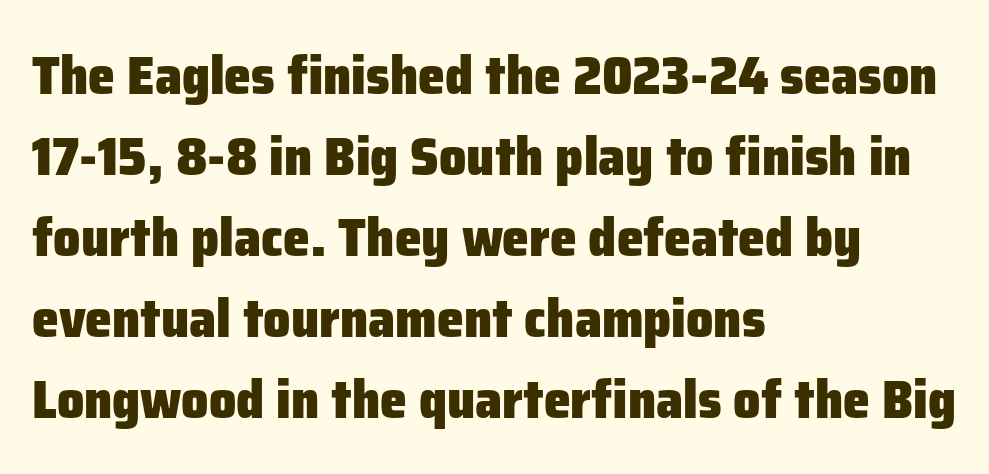
The image shows 54 px heavy sans-serif type, upright; set left-aligned, normal line spacing (1.5x), normal letter spacing, not underlined; low stroke contrast and a medium x-height.
